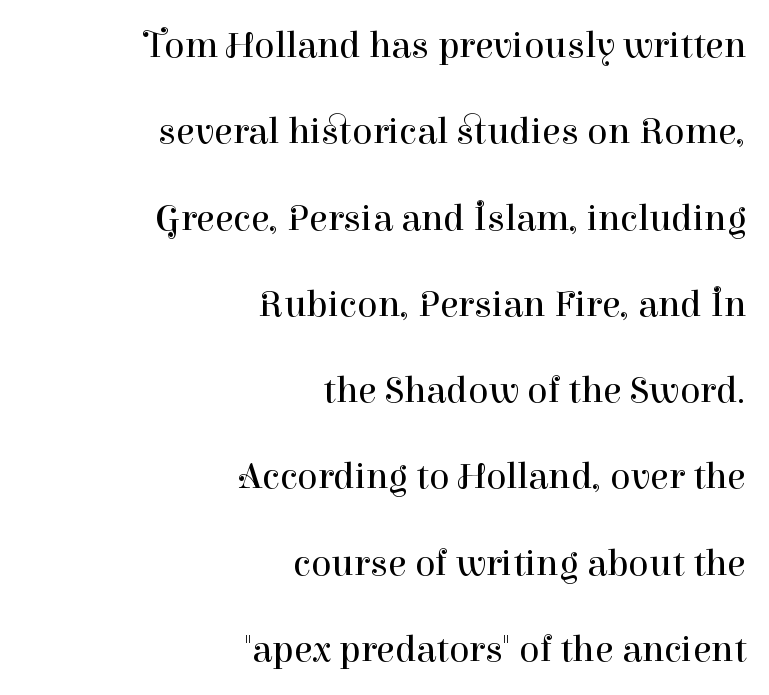
Q: Is the text bold? A: No.
Q: Is the text italic (slanted)? A: No, it is upright.
Q: Is the typeface a serif or a sans-serif typeface? A: Serif.
Q: Is the text underlined? A: No.
Q: How is the paragraph aligned? A: Right-aligned.
Q: Is the spacing between letters normal or unusually wide? A: Normal.
Q: Is the spacing between lines tight, normal or loose? A: Loose.
Q: Width (condensed, normal, or wide)? A: Normal.
Q: Stroke contrast? A: High.
Q: x-height? A: Medium.
Q: Monospaced? A: No.
